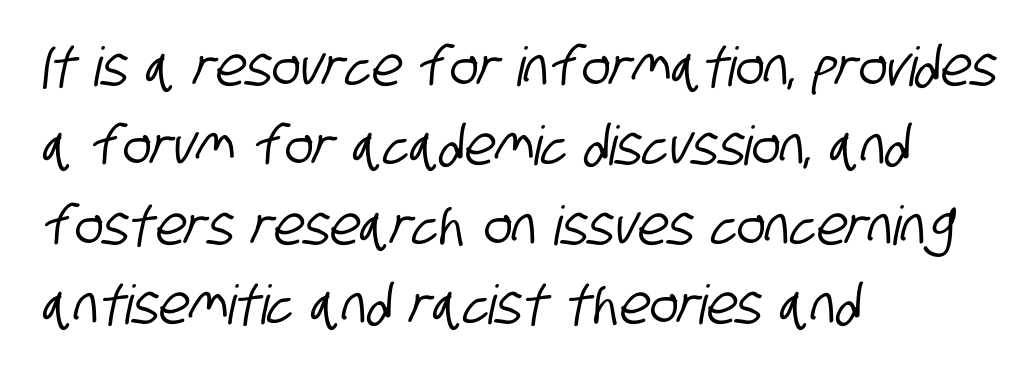
The image shows 54 px condensed sans-serif type; set left-aligned, normal line spacing (1.47x), normal letter spacing, not underlined; low stroke contrast and a large x-height.
